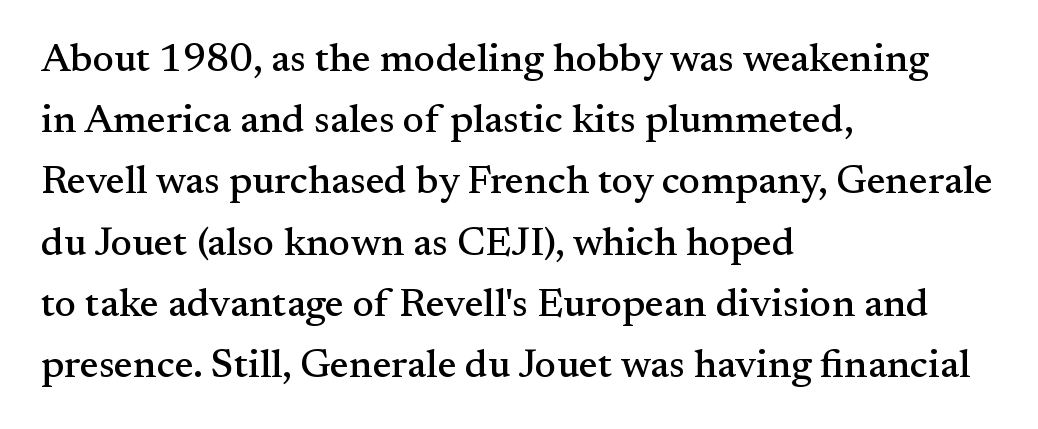
Q: Is the text italic (slanted)? A: No, it is upright.
Q: Is the typeface a serif or a sans-serif typeface? A: Serif.
Q: Is the text underlined? A: No.
Q: How is the paragraph aligned? A: Left-aligned.
Q: Is the spacing between letters normal or unusually wide? A: Normal.
Q: Is the spacing between lines tight, normal or loose? A: Normal.
Q: Width (condensed, normal, or wide)? A: Normal.
Q: Stroke contrast? A: Medium.
Q: x-height? A: Small.
Q: Monospaced? A: No.
